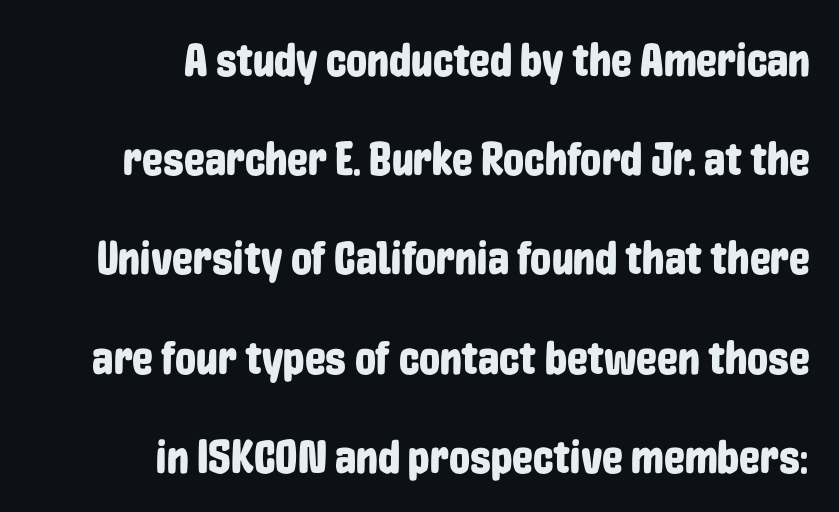
{"serif": "no", "italic": "no", "width": "condensed", "stroke_contrast": "low", "x_height": "medium", "monospaced": "no", "underline": "no", "align": "right", "line_spacing": "loose", "line_spacing_ratio": 2.11, "letter_spacing": "normal", "letter_spacing_em": 0.0, "glyph_px": 47}
